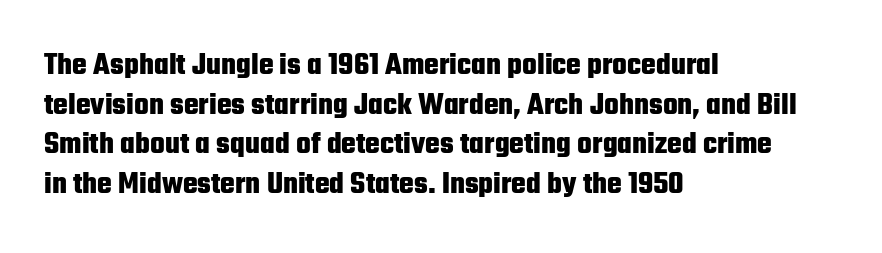
Q: Is the text bold? A: Yes.
Q: Is the text italic (slanted)? A: No, it is upright.
Q: Is the typeface a serif or a sans-serif typeface? A: Sans-serif.
Q: Is the text underlined? A: No.
Q: How is the paragraph aligned? A: Left-aligned.
Q: Is the spacing between letters normal or unusually wide? A: Normal.
Q: Is the spacing between lines tight, normal or loose? A: Normal.
Q: Width (condensed, normal, or wide)? A: Condensed.
Q: Stroke contrast? A: Low.
Q: x-height? A: Medium.
Q: Monospaced? A: No.
